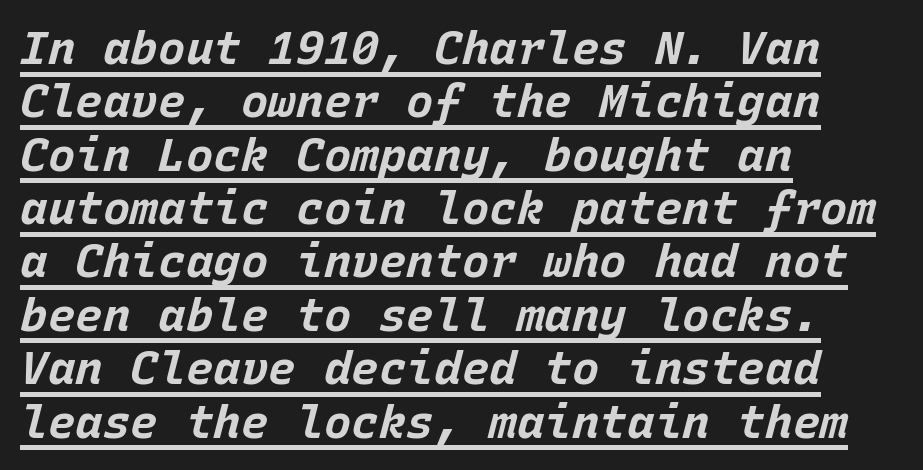
{"italic": "yes", "lean": "right", "slant_degrees": 15, "bold": "yes", "weight": "bold", "width": "normal", "stroke_contrast": "low", "x_height": "large", "monospaced": "yes", "underline": "yes", "align": "left", "line_spacing_ratio": 1.16, "letter_spacing": "normal", "letter_spacing_em": 0.0, "glyph_px": 46}
